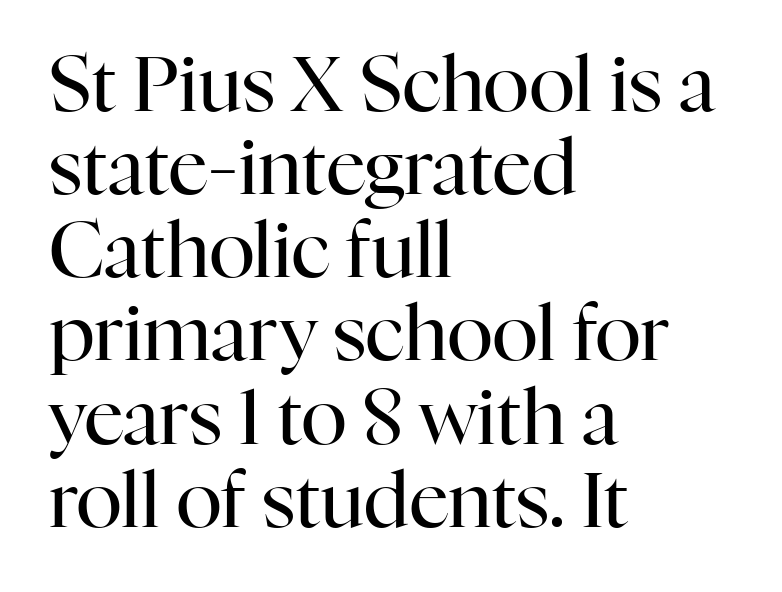
The image shows 77 px regular-weight serif type, upright; set left-aligned, tight line spacing (1.08x), normal letter spacing, not underlined; high stroke contrast and a medium x-height.
